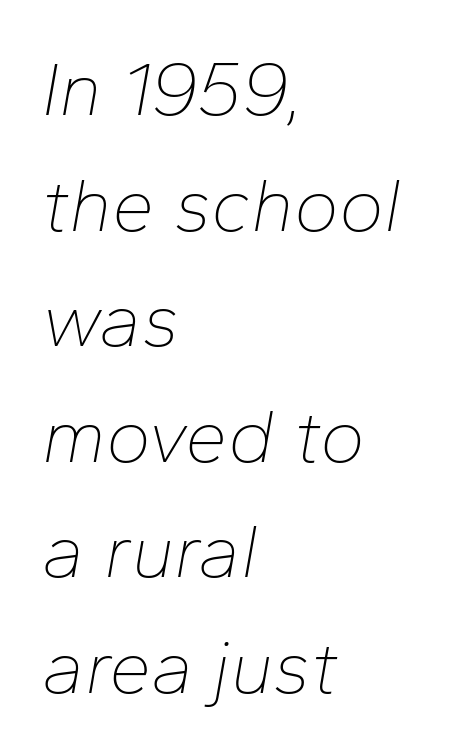
{"italic": "yes", "lean": "right", "slant_degrees": 10, "bold": "no", "weight": "thin", "width": "normal", "stroke_contrast": "low", "x_height": "medium", "monospaced": "no", "underline": "no", "align": "left", "line_spacing": "normal", "line_spacing_ratio": 1.52, "letter_spacing": "normal", "letter_spacing_em": 0.0, "glyph_px": 76}
